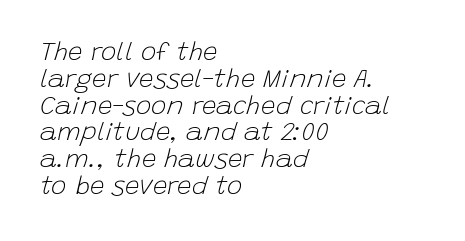
Line spacing here is tight. There's an unmistakable incline to the writing here. There is no visible air inserted between adjacent glyphs. Weight: in the light-to-regular range. Letters rest on an invisible, unmarked baseline. Casual observation: everything's shoved over to the left.
